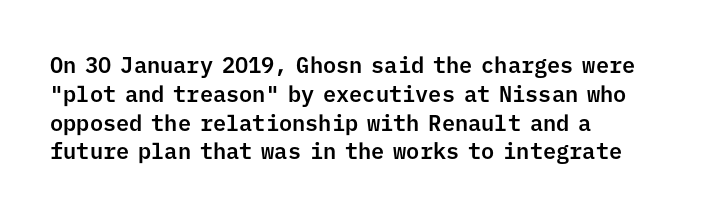
{"italic": "no", "underline": "no", "align": "left", "line_spacing": "normal", "line_spacing_ratio": 1.31, "letter_spacing": "normal", "letter_spacing_em": 0.0, "glyph_px": 22}
